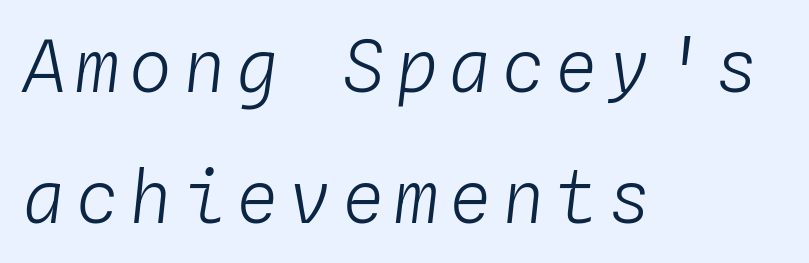
{"italic": "yes", "lean": "right", "slant_degrees": 4, "bold": "no", "weight": "light", "width": "normal", "stroke_contrast": "low", "x_height": "medium", "monospaced": "yes", "underline": "no", "align": "left", "line_spacing_ratio": 1.84, "glyph_px": 71}
